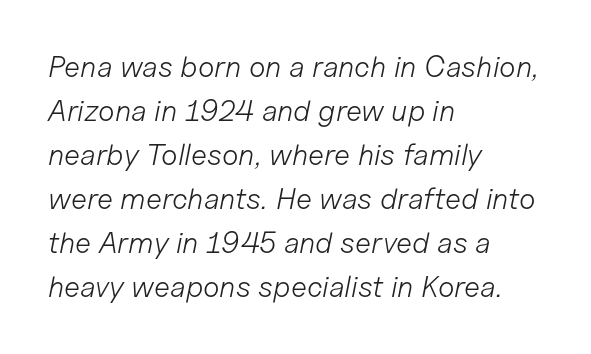
The image shows 30 px light type, italic (leaning right); set left-aligned, normal line spacing (1.47x), normal letter spacing, not underlined; low stroke contrast and a medium x-height.
